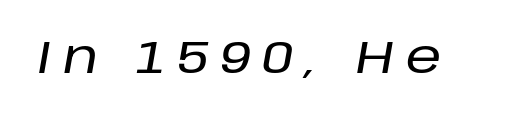
Looks like regular typesetting: each glyph gets only the width it needs. Words float on clear page, feet unadorned. Looking at the ascenders, they clearly lean. A typesetter would call this heavily tracked-out type.
